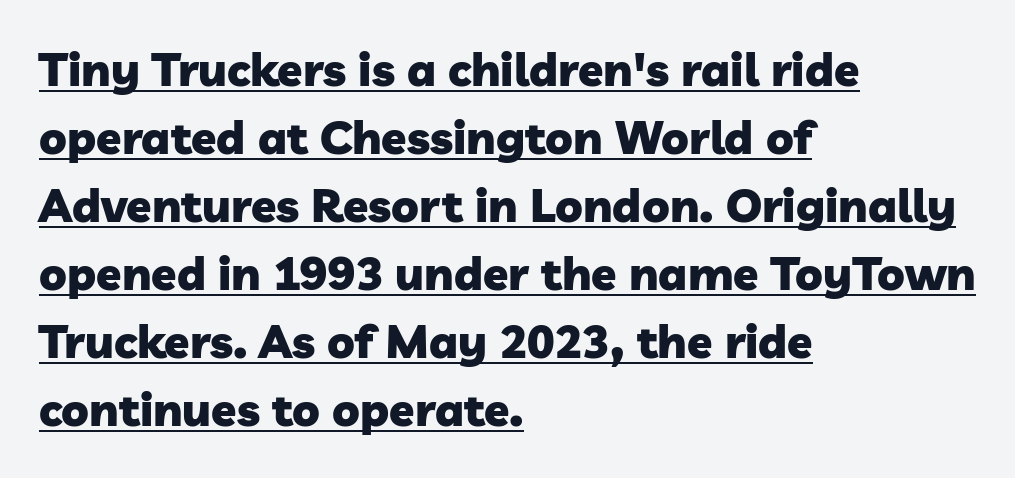
The image shows 46 px heavy sans-serif type; set left-aligned, normal line spacing (1.48x), normal letter spacing, underlined; low stroke contrast and a medium x-height.
